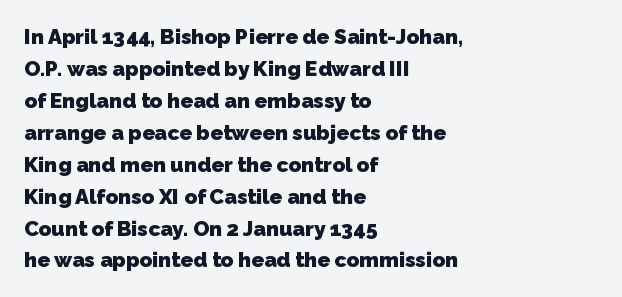
The image shows 21 px bold type; set left-aligned, normal line spacing (1.52x), normal letter spacing, not underlined.
